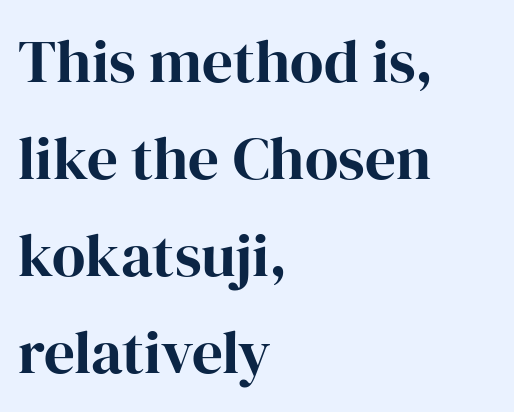
{"serif": "yes", "italic": "no", "bold": "yes", "weight": "bold", "width": "normal", "stroke_contrast": "high", "x_height": "medium", "monospaced": "no", "underline": "no", "align": "left", "line_spacing": "normal", "line_spacing_ratio": 1.59, "letter_spacing": "normal", "letter_spacing_em": 0.0, "glyph_px": 61}
